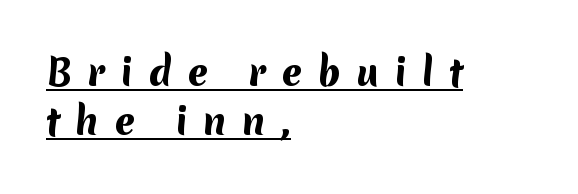
The image shows 36 px bold sans-serif type; set left-aligned, normal line spacing (1.35x), unusually wide letter spacing (+0.42 em), underlined; medium stroke contrast and a medium x-height.
